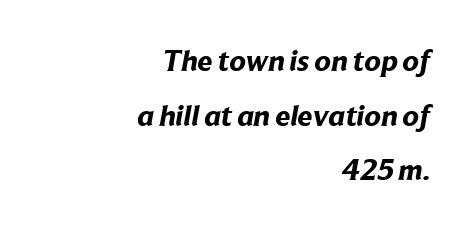
The image shows 30 px bold sans-serif type; set right-aligned, line spacing 1.82x, normal letter spacing, not underlined; low stroke contrast and a medium x-height.
